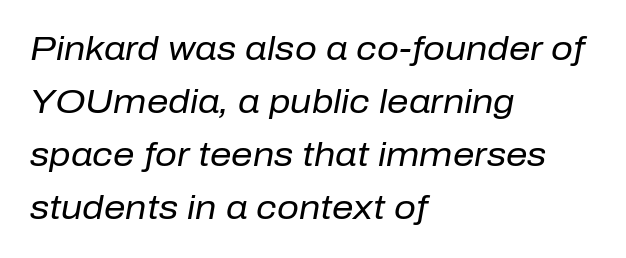
{"italic": "yes", "lean": "right", "slant_degrees": 10, "bold": "no", "weight": "regular", "width": "normal", "stroke_contrast": "low", "x_height": "medium", "monospaced": "no", "underline": "no", "align": "left", "line_spacing": "normal", "line_spacing_ratio": 1.56, "letter_spacing": "normal", "letter_spacing_em": 0.0, "glyph_px": 34}
